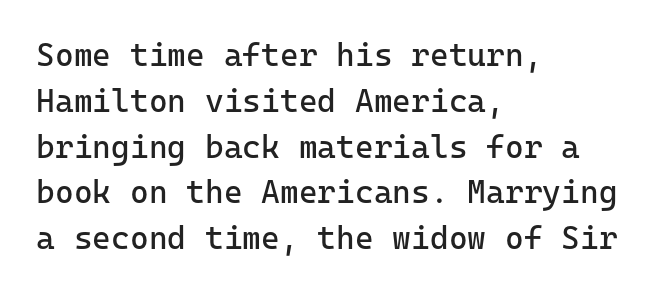
Line beginnings align vertically; line endings do not. This is the regular roman posture of the typeface. Clear beneath every line of the passage. Think standard paragraph weight, or any step lighter than that.
